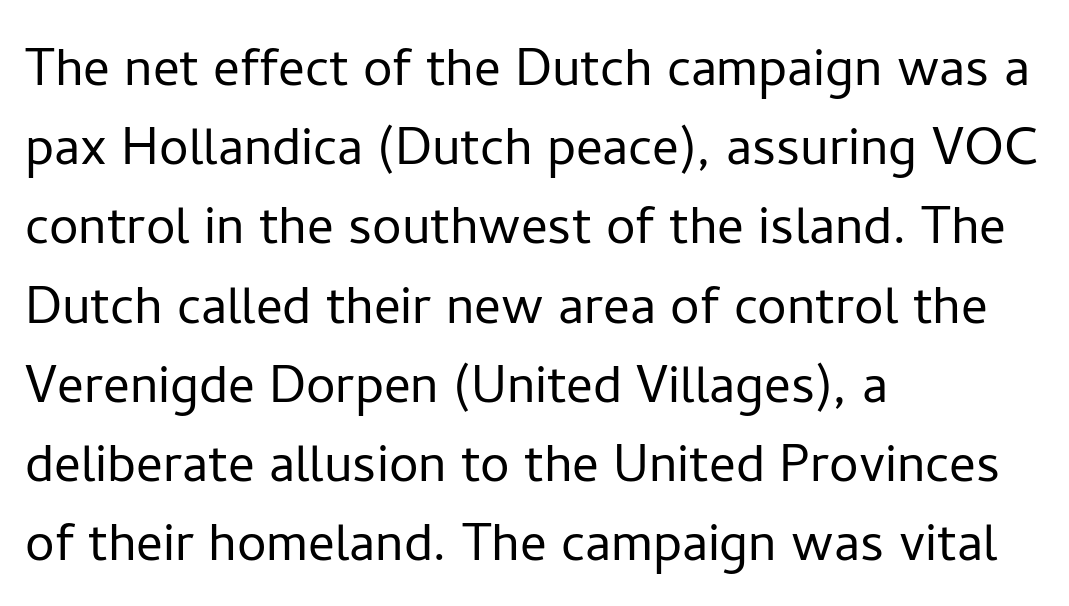
Q: Is the text bold? A: No.
Q: Is the text italic (slanted)? A: No, it is upright.
Q: Is the typeface a serif or a sans-serif typeface? A: Sans-serif.
Q: Is the text underlined? A: No.
Q: How is the paragraph aligned? A: Left-aligned.
Q: Is the spacing between letters normal or unusually wide? A: Normal.
Q: Width (condensed, normal, or wide)? A: Normal.
Q: Stroke contrast? A: Low.
Q: x-height? A: Medium.
Q: Monospaced? A: No.
